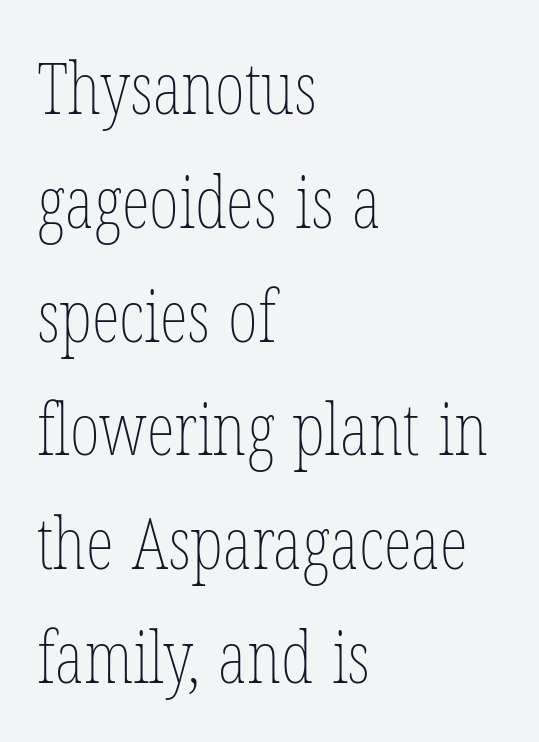
{"italic": "no", "bold": "no", "weight": "thin", "width": "condensed", "stroke_contrast": "low", "x_height": "medium", "monospaced": "no", "underline": "no", "align": "left", "line_spacing": "normal", "line_spacing_ratio": 1.58, "letter_spacing": "normal", "letter_spacing_em": 0.0, "glyph_px": 72}
